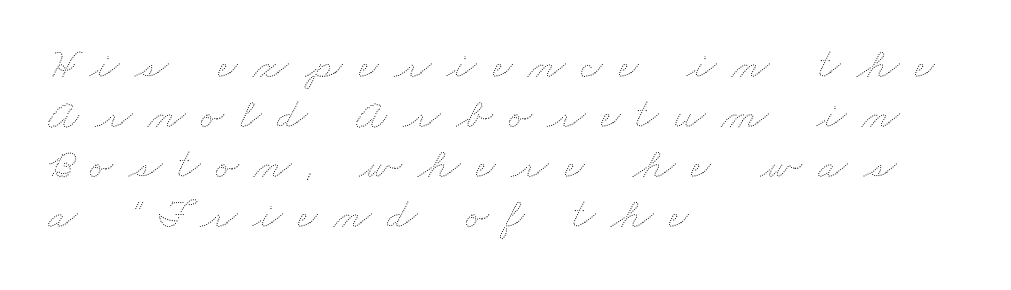
The image shows 43 px thin, wide type; set left-aligned, line spacing 1.16x, unusually wide letter spacing (+0.37 em), not underlined; medium stroke contrast and a small x-height.
